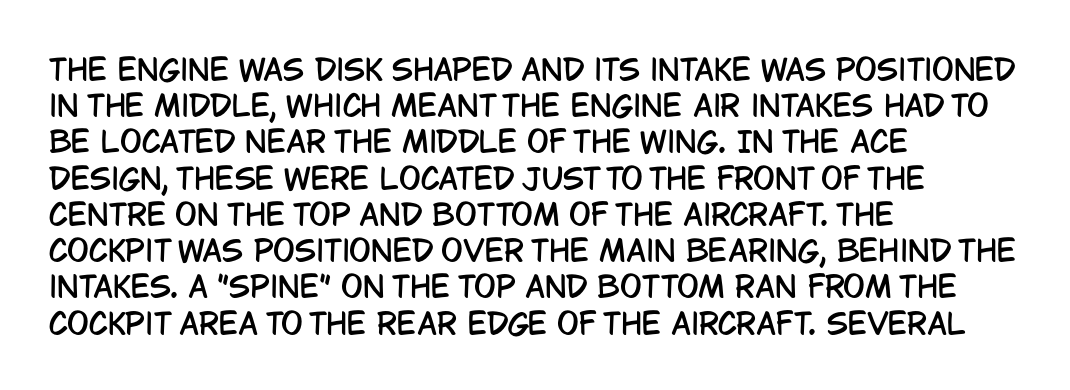
Q: Is the text italic (slanted)? A: No, it is upright.
Q: Is the typeface a serif or a sans-serif typeface? A: Sans-serif.
Q: Is the text underlined? A: No.
Q: How is the paragraph aligned? A: Left-aligned.
Q: Is the spacing between letters normal or unusually wide? A: Normal.
Q: Is the spacing between lines tight, normal or loose? A: Normal.
Q: Width (condensed, normal, or wide)? A: Condensed.
Q: Stroke contrast? A: Low.
Q: x-height? A: Large.
Q: Monospaced? A: No.
